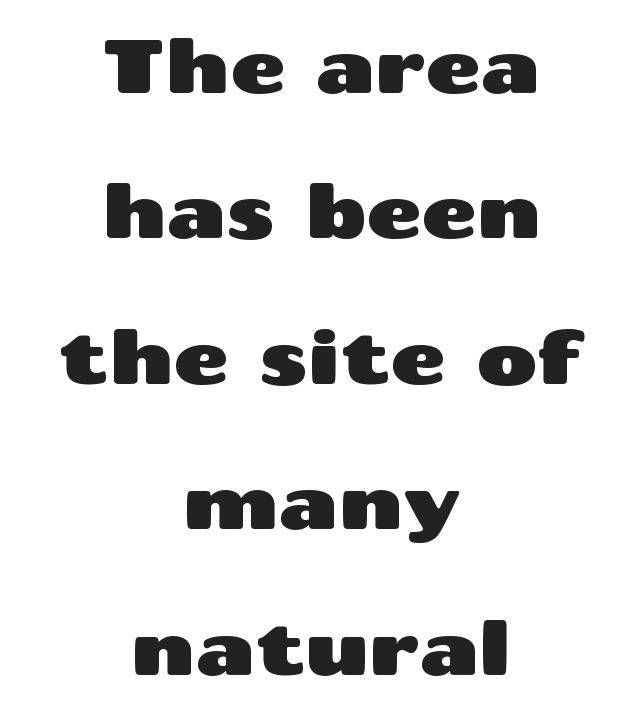
The image shows 75 px wide sans-serif type, upright; set centered, loose line spacing (1.94x), normal letter spacing, not underlined; medium stroke contrast and a medium x-height.
